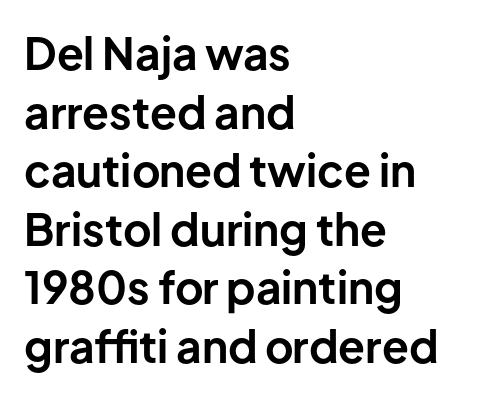
{"serif": "no", "italic": "no", "bold": "yes", "weight": "bold", "width": "normal", "stroke_contrast": "low", "x_height": "medium", "monospaced": "no", "underline": "no", "align": "left", "line_spacing": "normal", "line_spacing_ratio": 1.33, "letter_spacing": "normal", "letter_spacing_em": 0.0, "glyph_px": 44}
